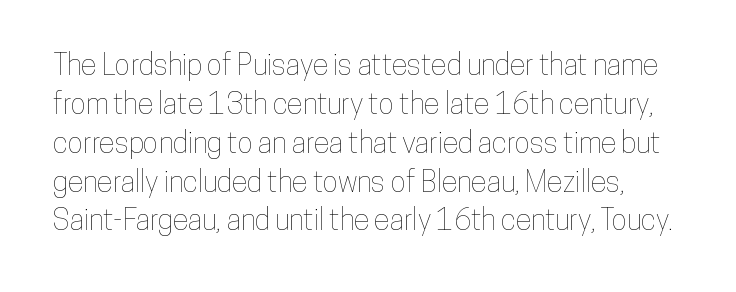
These lines are rendered in a variable-pitch font. The lines sit at an ordinary, default distance from one another. You can tell it's not italic because the verticals are truly vertical. Nothing unusual about the tracking: characters are spaced as the font intends. No word sits above an underline.
